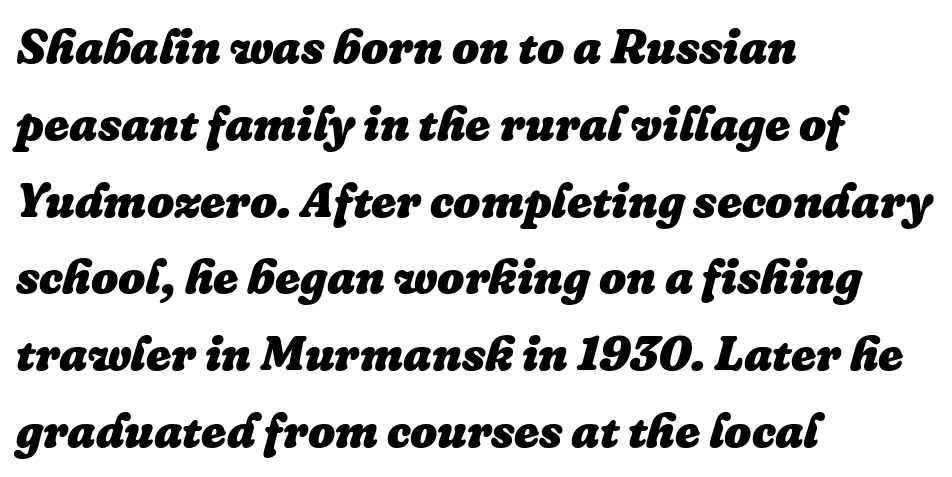
The image shows 48 px heavy type, italic (leaning right); set left-aligned, normal line spacing (1.6x), normal letter spacing, not underlined; low stroke contrast and a medium x-height.
